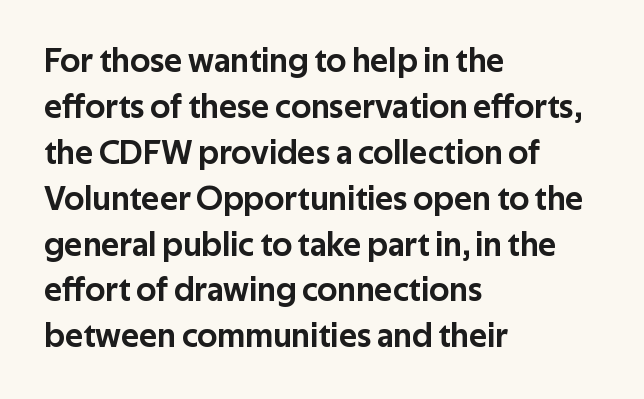
{"serif": "no", "italic": "no", "width": "normal", "stroke_contrast": "low", "x_height": "medium", "monospaced": "no", "underline": "no", "align": "left", "line_spacing": "normal", "line_spacing_ratio": 1.35, "letter_spacing": "normal", "letter_spacing_em": 0.0, "glyph_px": 34}
